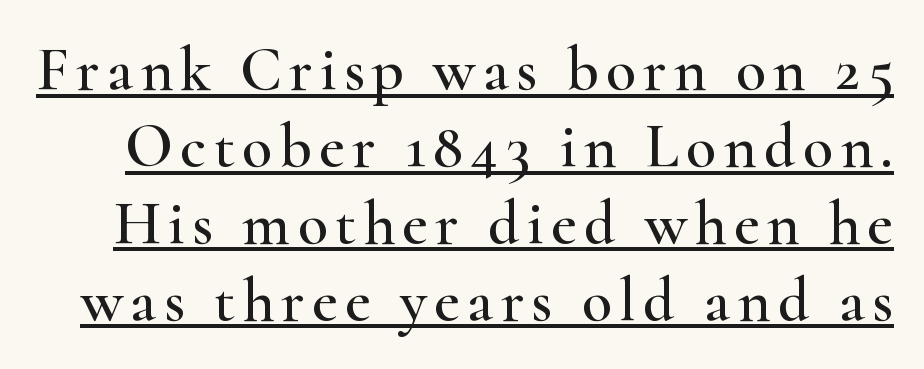
{"serif": "yes", "italic": "no", "width": "wide", "stroke_contrast": "high", "x_height": "small", "monospaced": "no", "underline": "yes", "line_spacing_ratio": 1.24, "glyph_px": 62}
